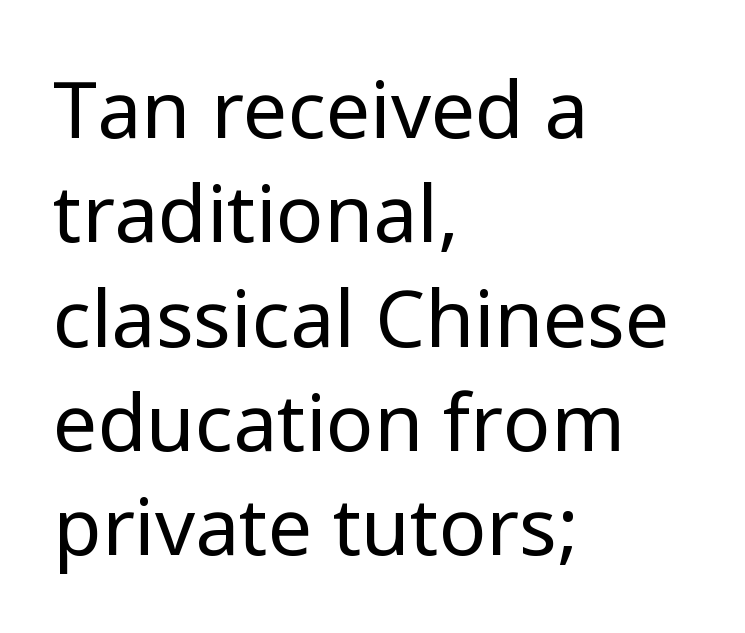
The image shows 79 px regular-weight sans-serif type, upright; set left-aligned, normal line spacing (1.32x), normal letter spacing, not underlined; low stroke contrast and a medium x-height.
